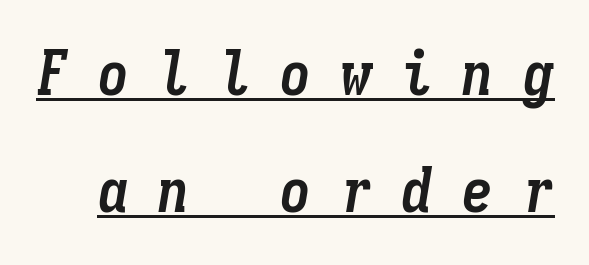
The image shows 62 px semibold, condensed type, italic (leaning right), monospaced; set line spacing 1.88x, unusually wide letter spacing (+0.48 em), underlined; low stroke contrast and a medium x-height.
